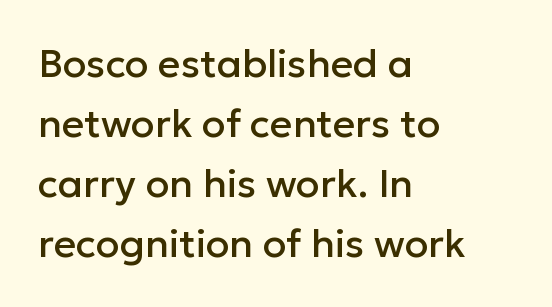
One-word summary of the alignment: left. It's the straight-up-and-down kind of type. Caption: standard tracking, unaltered. Each letter keeps its own natural width here, so spacing adapts to shape.
